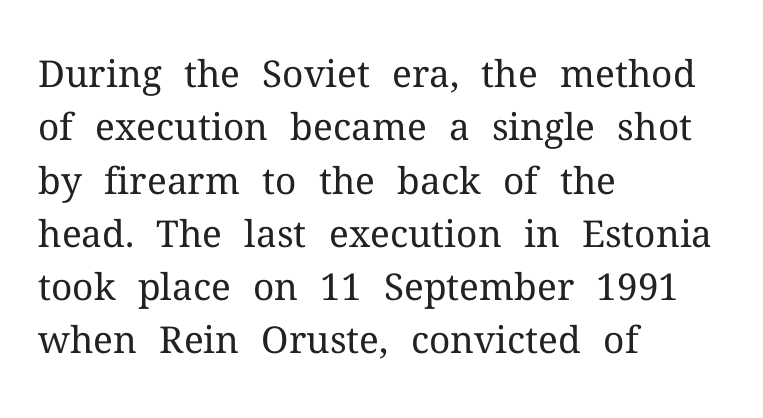
Q: Is the text bold? A: No.
Q: Is the text italic (slanted)? A: No, it is upright.
Q: Is the typeface a serif or a sans-serif typeface? A: Serif.
Q: Is the text underlined? A: No.
Q: How is the paragraph aligned? A: Left-aligned.
Q: Is the spacing between letters normal or unusually wide? A: Normal.
Q: Is the spacing between lines tight, normal or loose? A: Normal.
Q: Width (condensed, normal, or wide)? A: Normal.
Q: Stroke contrast? A: Medium.
Q: x-height? A: Medium.
Q: Monospaced? A: No.
